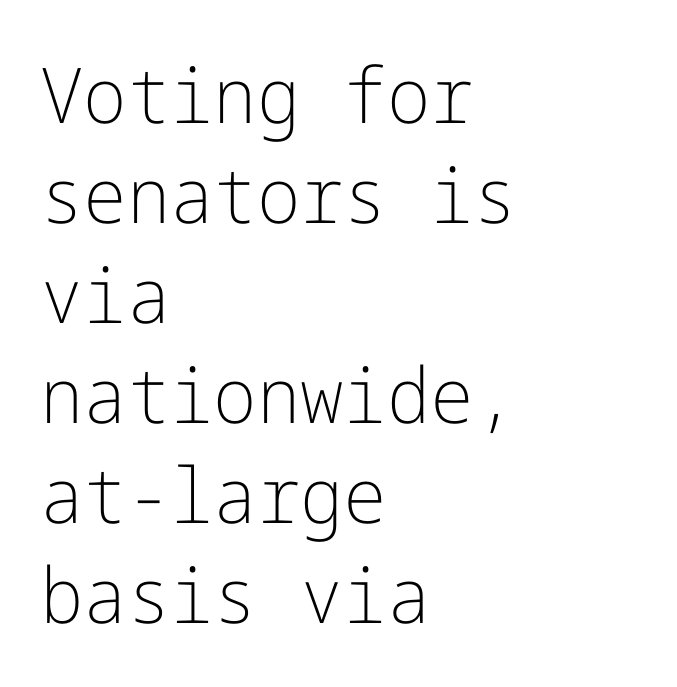
I'd call this a sans setting — the letters go barefoot. Spacing between characters is what you'd get straight out of the box. Stroke mass is kept to a normal reading level or below. The paragraph shown leans on its left margin. The axis of the letterforms is exactly vertical.
